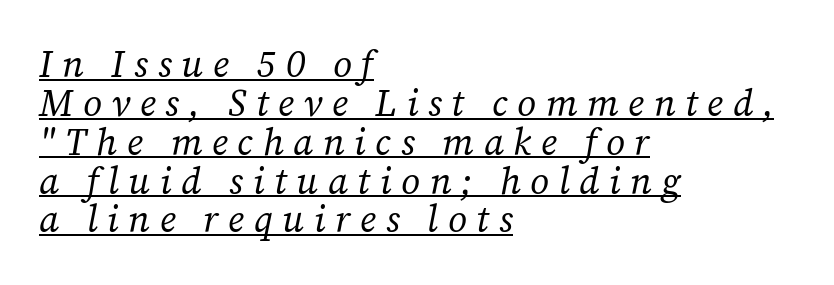
{"serif": "yes", "italic": "yes", "lean": "right", "slant_degrees": 12, "bold": "no", "weight": "regular", "width": "normal", "stroke_contrast": "low", "x_height": "medium", "monospaced": "no", "underline": "yes", "align": "left", "line_spacing": "tight", "line_spacing_ratio": 1.05, "letter_spacing": "wide", "letter_spacing_em": 0.26, "glyph_px": 37}
